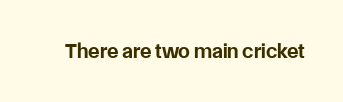
The image shows 21 px bold type, upright; set normal letter spacing, not underlined.
